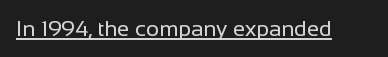
Q: Is the text bold? A: No.
Q: Is the text italic (slanted)? A: No, it is upright.
Q: Is the text underlined? A: Yes.
Q: Is the spacing between letters normal or unusually wide? A: Normal.
